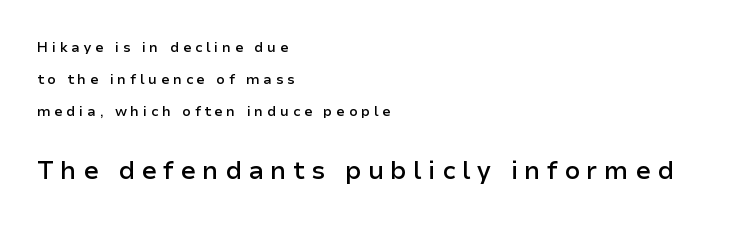
Q: Is the text bold? A: Semi-bold.
Q: Is the text italic (slanted)? A: No, it is upright.
Q: Is the text underlined? A: No.
Q: How is the paragraph aligned? A: Left-aligned.
Q: Is the spacing between letters normal or unusually wide? A: Unusually wide.
Q: Is the spacing between lines tight, normal or loose? A: Loose.
Q: Which block of text is set in a larger size, the first (top) or the second (bottom)? A: The second (bottom) one.
